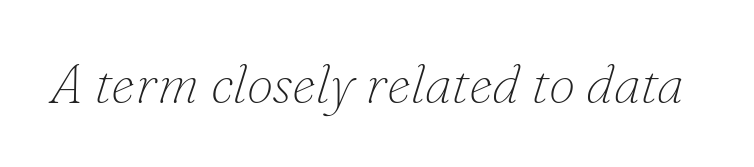
{"serif": "yes", "italic": "yes", "lean": "right", "slant_degrees": 16, "bold": "no", "weight": "thin", "width": "normal", "stroke_contrast": "low", "x_height": "small", "monospaced": "no", "underline": "no", "letter_spacing": "normal", "letter_spacing_em": 0.0, "glyph_px": 54}
